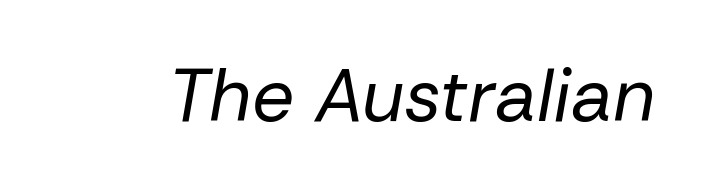
{"italic": "yes", "lean": "right", "slant_degrees": 10, "bold": "no", "weight": "regular", "width": "normal", "stroke_contrast": "low", "x_height": "medium", "monospaced": "no", "underline": "no", "letter_spacing": "normal", "letter_spacing_em": 0.0, "glyph_px": 74}
